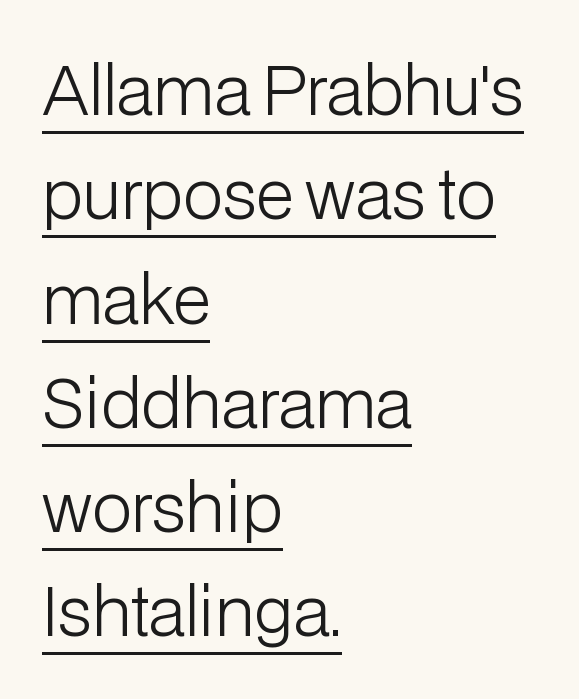
{"serif": "no", "italic": "no", "bold": "no", "weight": "light", "width": "normal", "stroke_contrast": "low", "x_height": "medium", "monospaced": "no", "underline": "yes", "align": "left", "line_spacing": "normal", "line_spacing_ratio": 1.58, "letter_spacing": "normal", "letter_spacing_em": 0.0, "glyph_px": 66}
